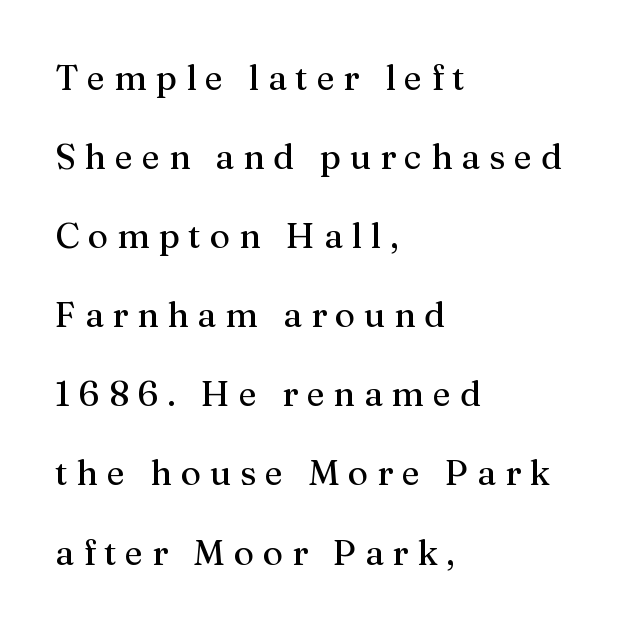
The image shows 35 px serif type, upright; set left-aligned, loose line spacing (2.26x), unusually wide letter spacing (+0.25 em), not underlined; medium stroke contrast and a medium x-height.
